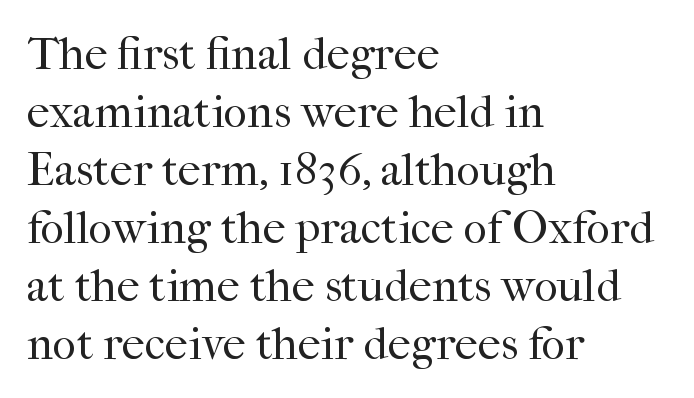
Q: Is the text bold? A: No.
Q: Is the text italic (slanted)? A: No, it is upright.
Q: Is the typeface a serif or a sans-serif typeface? A: Serif.
Q: Is the text underlined? A: No.
Q: How is the paragraph aligned? A: Left-aligned.
Q: Is the spacing between letters normal or unusually wide? A: Normal.
Q: Is the spacing between lines tight, normal or loose? A: Normal.
Q: Width (condensed, normal, or wide)? A: Normal.
Q: Stroke contrast? A: High.
Q: x-height? A: Medium.
Q: Monospaced? A: No.
